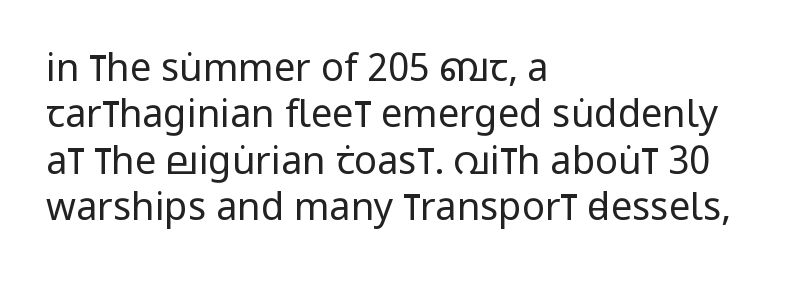
The image shows 38 px regular-weight, condensed sans-serif type, upright; set left-aligned, line spacing 1.22x, normal letter spacing, not underlined; low stroke contrast and a large x-height.
